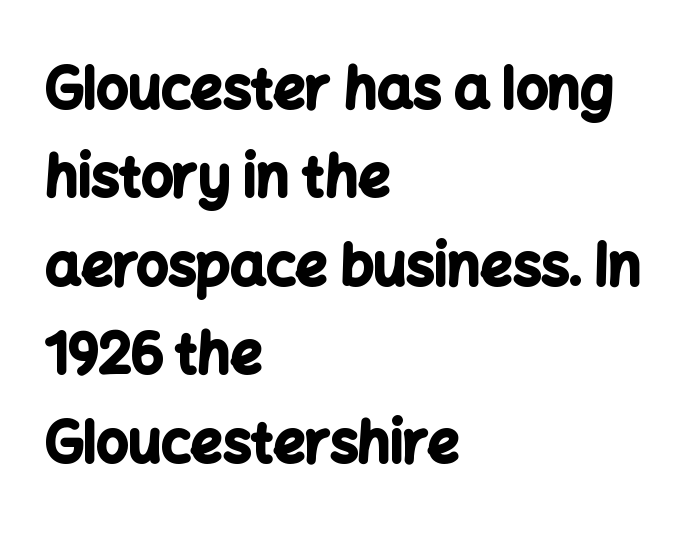
Rule under the text: the space is simply empty. Every character sits straight up, as roman type does. The lines are quadded left. Summary of vertical rhythm: regular, with standard interline spacing. Here the designer chose a conventional face with non-uniform glyph widths.
